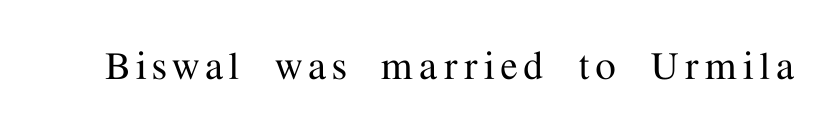
Q: Is the text italic (slanted)? A: No, it is upright.
Q: Is the typeface a serif or a sans-serif typeface? A: Serif.
Q: Is the text underlined? A: No.
Q: Width (condensed, normal, or wide)? A: Normal.
Q: Stroke contrast? A: Medium.
Q: x-height? A: Medium.
Q: Monospaced? A: No.
